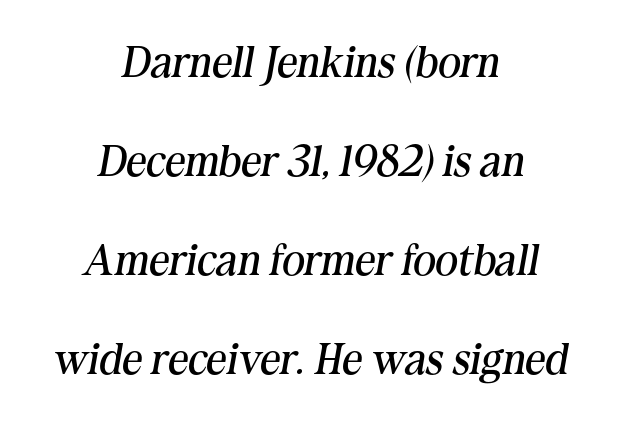
Q: Is the text bold? A: No.
Q: Is the text italic (slanted)? A: Yes, it leans right by about 10 degrees.
Q: Is the typeface a serif or a sans-serif typeface? A: Serif.
Q: Is the text underlined? A: No.
Q: How is the paragraph aligned? A: Centered.
Q: Is the spacing between letters normal or unusually wide? A: Normal.
Q: Is the spacing between lines tight, normal or loose? A: Loose.
Q: Width (condensed, normal, or wide)? A: Normal.
Q: Stroke contrast? A: Medium.
Q: x-height? A: Medium.
Q: Monospaced? A: No.
